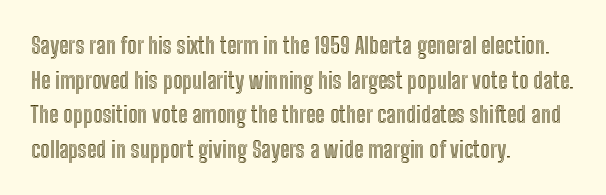
Q: Is the text italic (slanted)? A: No, it is upright.
Q: Is the text underlined? A: No.
Q: How is the paragraph aligned? A: Left-aligned.
Q: Is the spacing between letters normal or unusually wide? A: Normal.
Q: Is the spacing between lines tight, normal or loose? A: Normal.
